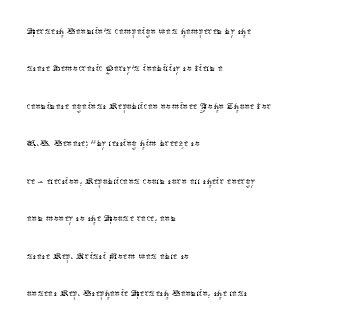
{"italic": "no", "bold": "no", "underline": "no", "align": "left", "line_spacing": "normal", "line_spacing_ratio": 1.5, "letter_spacing": "normal", "letter_spacing_em": 0.0, "glyph_px": 25}
